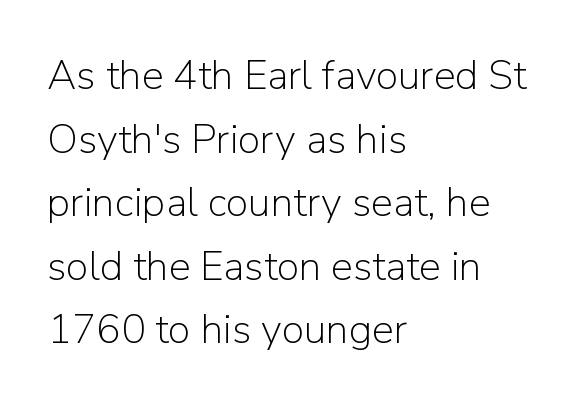
Q: Is the text bold? A: No.
Q: Is the text italic (slanted)? A: No, it is upright.
Q: Is the typeface a serif or a sans-serif typeface? A: Sans-serif.
Q: Is the text underlined? A: No.
Q: How is the paragraph aligned? A: Left-aligned.
Q: Is the spacing between letters normal or unusually wide? A: Normal.
Q: Is the spacing between lines tight, normal or loose? A: Normal.
Q: Width (condensed, normal, or wide)? A: Normal.
Q: Stroke contrast? A: Low.
Q: x-height? A: Medium.
Q: Monospaced? A: No.
